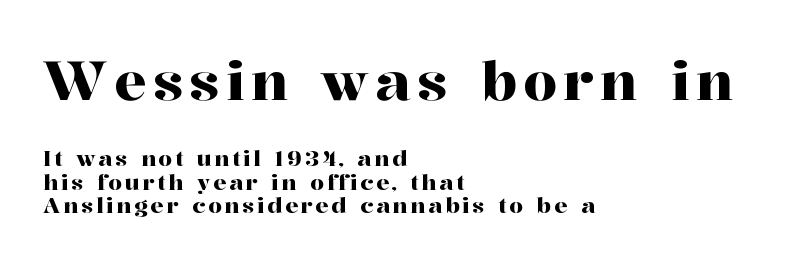
The image shows 54 px serif type, upright; set left-aligned, tight line spacing (1.06x), not underlined; the first (top) block is 2.45x larger; high stroke contrast and a medium x-height.
